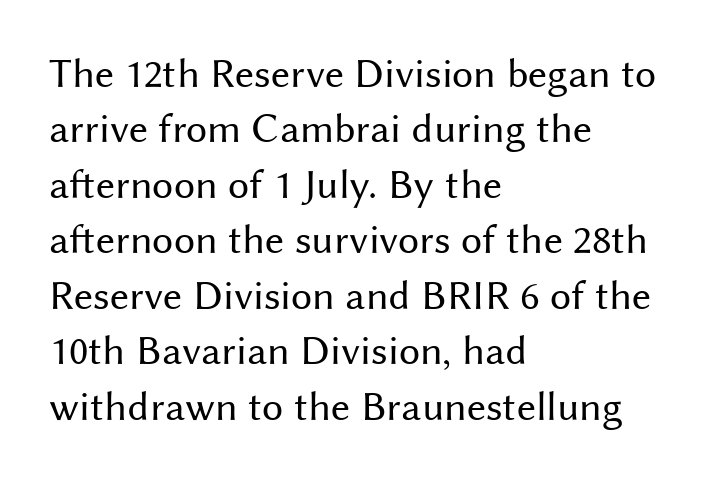
Is this a heavy cut? Hardly; it is regular or lighter. Quick note: underline off. The rows are spaced the way most documents space them. Inter-character spacing is left at the font's built-in metrics. The paragraph shown leans on its left margin.
